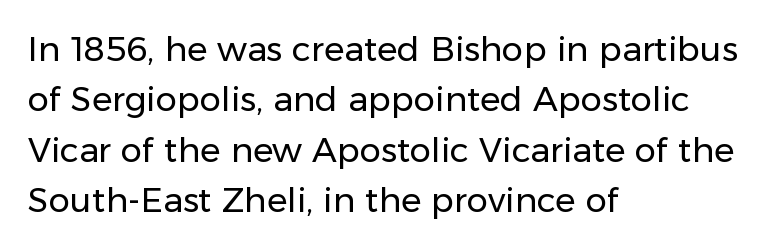
{"serif": "no", "italic": "no", "bold": "no", "weight": "regular", "width": "normal", "stroke_contrast": "low", "x_height": "medium", "monospaced": "no", "underline": "no", "align": "left", "line_spacing": "normal", "line_spacing_ratio": 1.48, "letter_spacing": "normal", "letter_spacing_em": 0.0, "glyph_px": 34}
